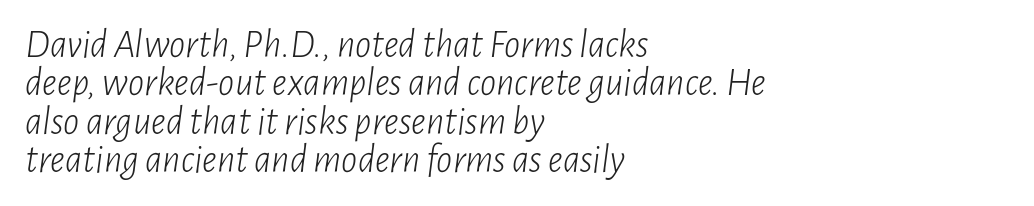
Q: Is the text bold? A: No.
Q: Is the text italic (slanted)? A: Yes, it leans right by about 7 degrees.
Q: Is the text underlined? A: No.
Q: How is the paragraph aligned? A: Left-aligned.
Q: Is the spacing between letters normal or unusually wide? A: Normal.
Q: Is the spacing between lines tight, normal or loose? A: Tight.
Q: Width (condensed, normal, or wide)? A: Condensed.
Q: Stroke contrast? A: Low.
Q: x-height? A: Medium.
Q: Monospaced? A: No.
